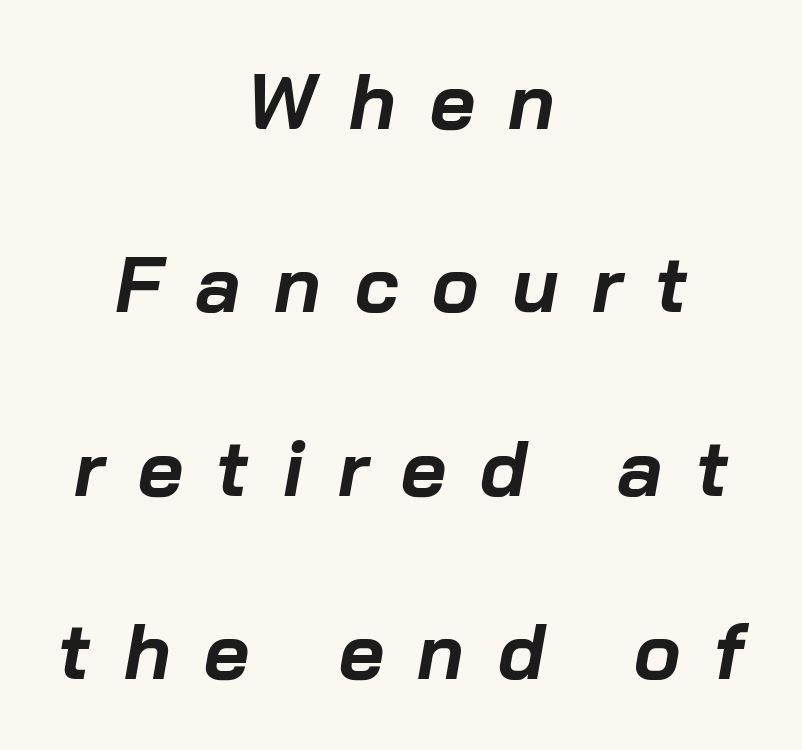
What's the leading like? Stretched, with rows far apart. Between one letter and the next there's a generous, obvious gap. This sample has the flowing, uneven cadence of proportional lettering. This sample is center-justified, so both line endings float freely.
